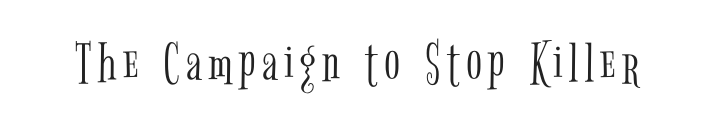
The face used here is seriffed, in the tradition of book romans. Letters have the restrained weight of plain body copy at most. Proportional: the letters do not fall into vertical columns. It's the straight-up-and-down kind of type. Plain, unruled lines of type.
